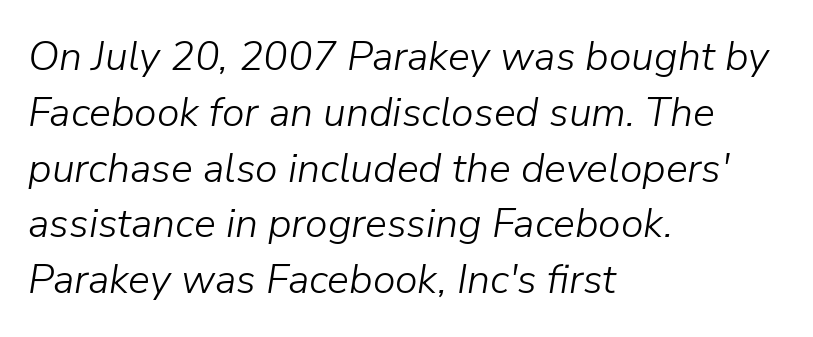
Slant detected: the letters are inclined. The compositor pushed each line to the left boundary. The specimen omits any rule beneath the text block's lines. Successive baselines arrive at the customary interval. The font is comparable to plain body text, perhaps lighter. This sample has the flowing, uneven cadence of proportional lettering.
